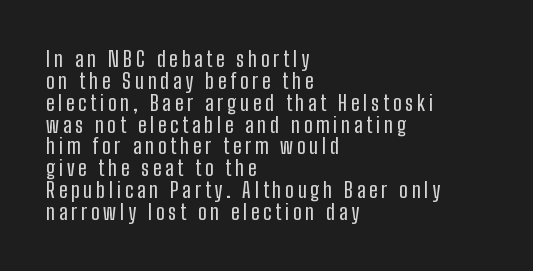
When letters stand straight like this, we call the style roman or upright. Summary of vertical rhythm: compact, with narrow interline spacing. Horizontal alignment here is leftward, the default for most running prose. Glance below the letters and you will spot only blank space.
